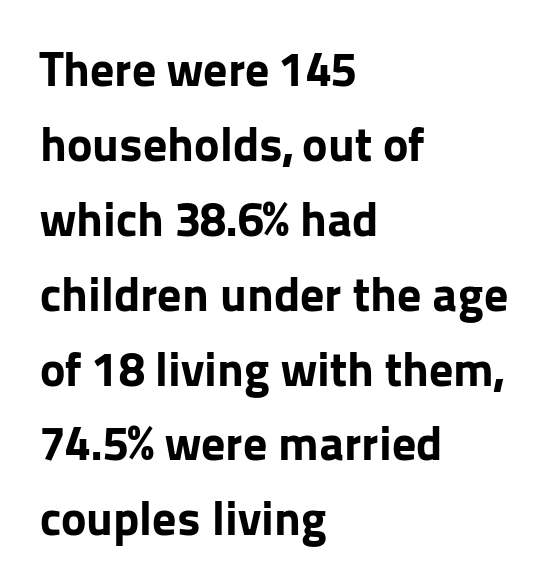
Q: Is the text bold? A: Yes.
Q: Is the text italic (slanted)? A: No, it is upright.
Q: Is the typeface a serif or a sans-serif typeface? A: Sans-serif.
Q: Is the text underlined? A: No.
Q: How is the paragraph aligned? A: Left-aligned.
Q: Is the spacing between letters normal or unusually wide? A: Normal.
Q: Is the spacing between lines tight, normal or loose? A: Normal.
Q: Width (condensed, normal, or wide)? A: Normal.
Q: Stroke contrast? A: Low.
Q: x-height? A: Medium.
Q: Monospaced? A: No.
